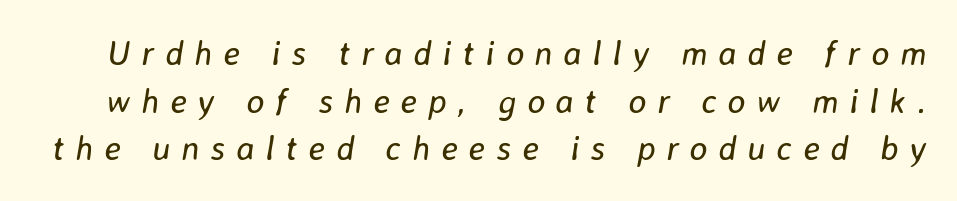
Q: Is the text bold? A: No.
Q: Is the text italic (slanted)? A: Yes, it leans right by about 8 degrees.
Q: Is the text underlined? A: No.
Q: Is the spacing between letters normal or unusually wide? A: Unusually wide.
Q: Is the spacing between lines tight, normal or loose? A: Normal.
Q: Width (condensed, normal, or wide)? A: Normal.
Q: Stroke contrast? A: Low.
Q: x-height? A: Medium.
Q: Monospaced? A: No.
